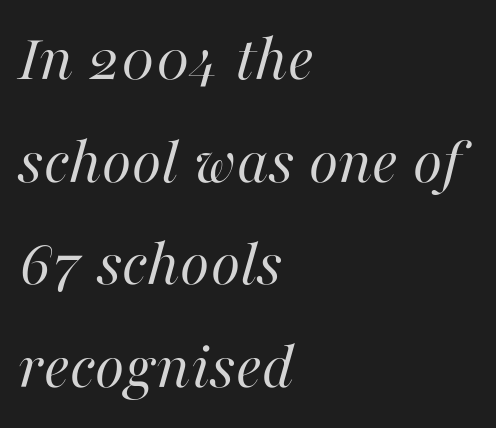
The image shows 68 px regular-weight type, italic (leaning right); set left-aligned, normal line spacing (1.51x), normal letter spacing, not underlined; high stroke contrast and a medium x-height.
